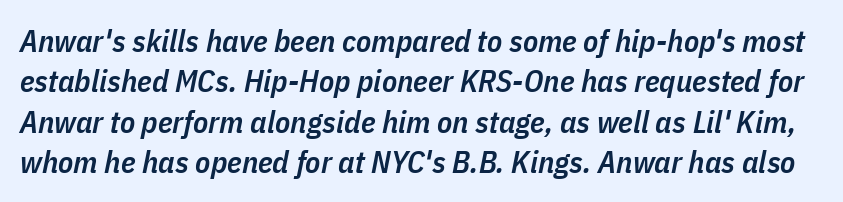
Q: Is the text bold? A: Semi-bold.
Q: Is the text italic (slanted)? A: Yes, it leans right by about 11 degrees.
Q: Is the text underlined? A: No.
Q: Is the spacing between letters normal or unusually wide? A: Normal.
Q: Is the spacing between lines tight, normal or loose? A: Normal.
Q: Width (condensed, normal, or wide)? A: Condensed.
Q: Stroke contrast? A: Low.
Q: x-height? A: Medium.
Q: Monospaced? A: No.
